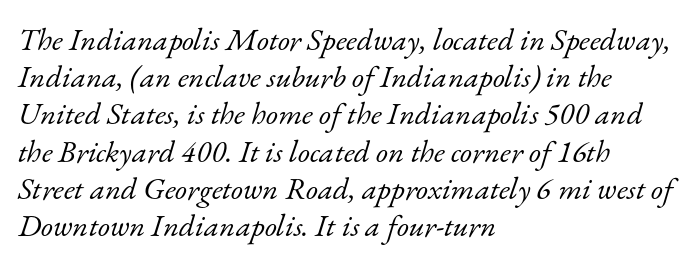
The image shows 31 px light serif type, italic (leaning right); set left-aligned, line spacing 1.2x, normal letter spacing, not underlined; low stroke contrast and a small x-height.
